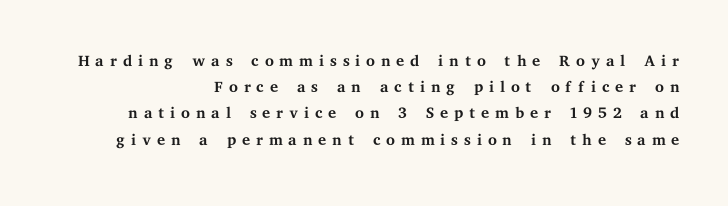
Q: Is the text bold? A: No.
Q: Is the text italic (slanted)? A: No, it is upright.
Q: Is the text underlined? A: No.
Q: Is the spacing between letters normal or unusually wide? A: Unusually wide.
Q: Is the spacing between lines tight, normal or loose? A: Tight.
